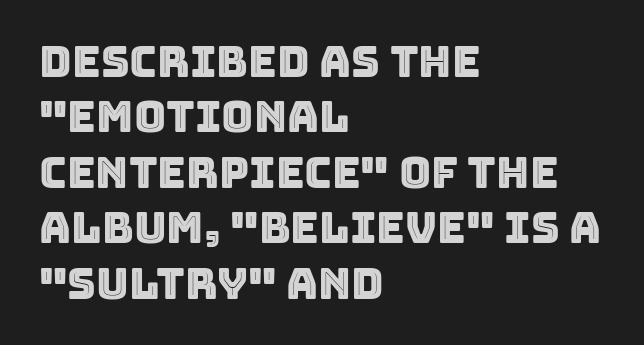
{"italic": "no", "width": "normal", "x_height": "large", "monospaced": "no", "underline": "no", "align": "left", "line_spacing": "normal", "line_spacing_ratio": 1.26, "letter_spacing": "normal", "letter_spacing_em": 0.0, "glyph_px": 44}
